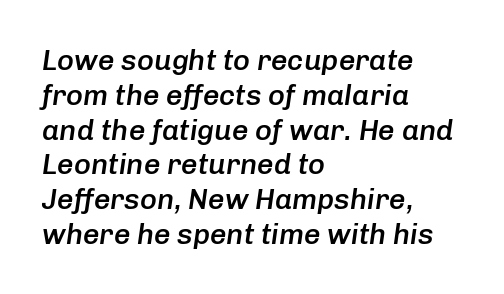
Q: Is the text bold? A: Semi-bold.
Q: Is the text italic (slanted)? A: Yes, it leans right by about 8 degrees.
Q: Is the text underlined? A: No.
Q: How is the paragraph aligned? A: Left-aligned.
Q: Is the spacing between letters normal or unusually wide? A: Normal.
Q: Width (condensed, normal, or wide)? A: Normal.
Q: Stroke contrast? A: Low.
Q: x-height? A: Medium.
Q: Monospaced? A: No.
